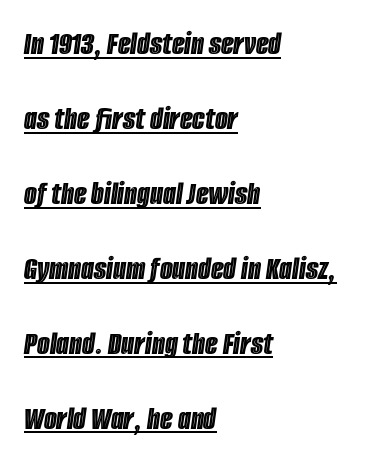
This sample uses plain, unmodified letter spacing. Honestly, the rows look like they've been pulled way apart. Slanted lettering throughout. In designer terms, the underline attribute is active on this setting. The setting favours the left margin, as ordinary paragraphs usually do.
